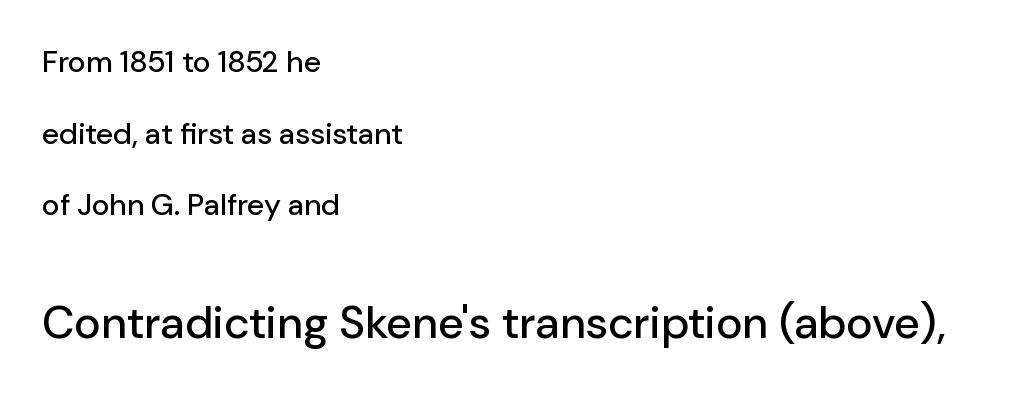
Q: Is the text italic (slanted)? A: No, it is upright.
Q: Is the typeface a serif or a sans-serif typeface? A: Sans-serif.
Q: Is the text underlined? A: No.
Q: How is the paragraph aligned? A: Left-aligned.
Q: Is the spacing between letters normal or unusually wide? A: Normal.
Q: Is the spacing between lines tight, normal or loose? A: Loose.
Q: Which block of text is set in a larger size, the first (top) or the second (bottom)? A: The second (bottom) one.
Q: Width (condensed, normal, or wide)? A: Normal.
Q: Stroke contrast? A: Low.
Q: x-height? A: Medium.
Q: Monospaced? A: No.
